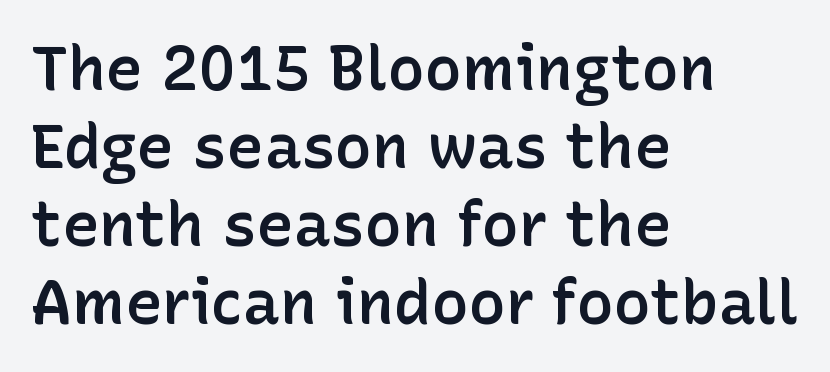
The image shows 62 px semibold sans-serif type, upright; set left-aligned, normal line spacing (1.26x), normal letter spacing, not underlined; low stroke contrast and a medium x-height.
